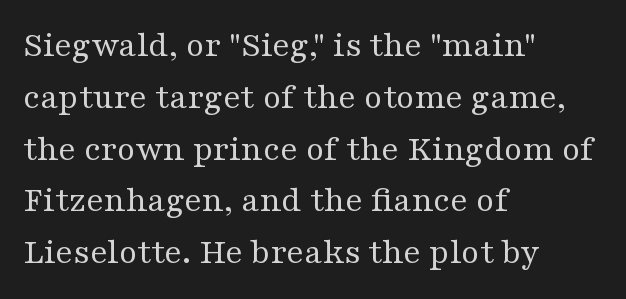
{"serif": "yes", "italic": "no", "bold": "no", "weight": "regular", "width": "wide", "stroke_contrast": "medium", "x_height": "medium", "monospaced": "no", "underline": "no", "align": "left", "line_spacing": "normal", "line_spacing_ratio": 1.4, "letter_spacing": "normal", "letter_spacing_em": 0.0, "glyph_px": 37}
